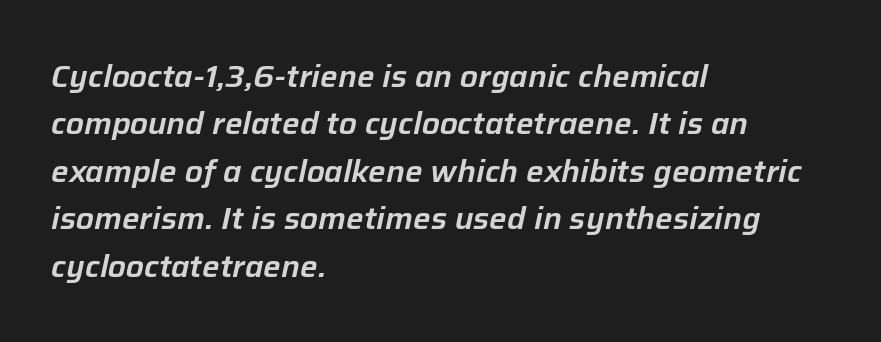
{"italic": "yes", "lean": "right", "slant_degrees": 12, "width": "normal", "stroke_contrast": "low", "x_height": "medium", "monospaced": "no", "underline": "no", "align": "left", "line_spacing": "normal", "line_spacing_ratio": 1.53, "letter_spacing": "normal", "letter_spacing_em": 0.0, "glyph_px": 31}
